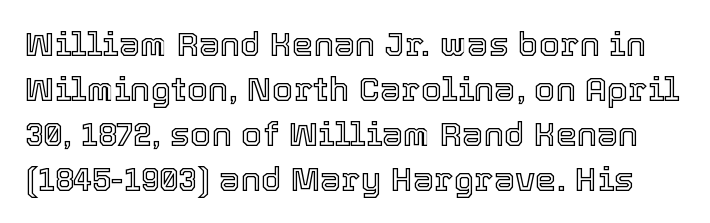
Honestly, the row spacing looks completely unremarkable. You could call the tracking neutral — neither tight nor loose. Proportional: the letters do not fall into vertical columns. Upright lettering throughout. Decoration check: the copy has no underline.
